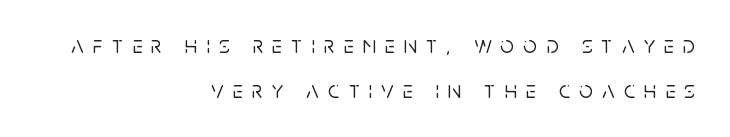
Q: Is the text italic (slanted)? A: No, it is upright.
Q: Is the text underlined? A: No.
Q: How is the paragraph aligned? A: Right-aligned.
Q: Is the spacing between letters normal or unusually wide? A: Unusually wide.
